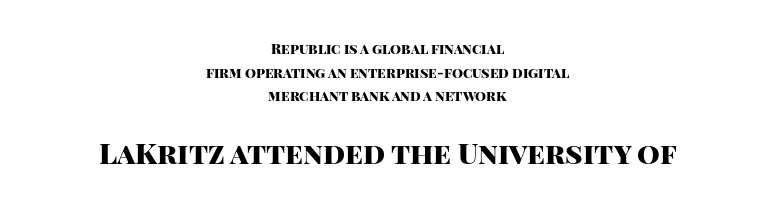
Q: Is the text bold? A: Yes.
Q: Is the text italic (slanted)? A: No, it is upright.
Q: Is the typeface a serif or a sans-serif typeface? A: Sans-serif.
Q: Is the text underlined? A: No.
Q: How is the paragraph aligned? A: Centered.
Q: Is the spacing between letters normal or unusually wide? A: Normal.
Q: Is the spacing between lines tight, normal or loose? A: Normal.
Q: Which block of text is set in a larger size, the first (top) or the second (bottom)? A: The second (bottom) one.
Q: Width (condensed, normal, or wide)? A: Normal.
Q: Stroke contrast? A: High.
Q: x-height? A: Large.
Q: Monospaced? A: No.
